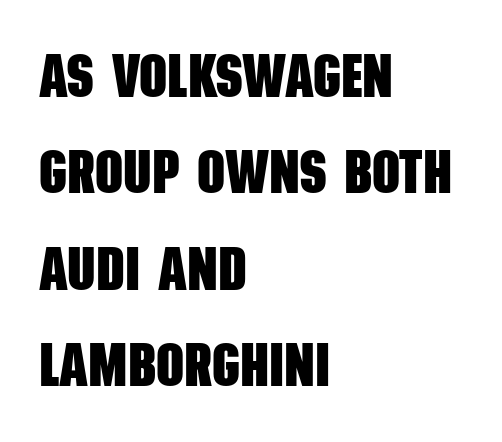
The rendering uses natural spacing where letterforms have individual widths. Leading: standard. Students, this is bold: see how much ink each stroke carries. The area under the type is left untouched. The rag falls on the right side of this text block. Observe the ordinary spacing: letters are neighbours, not strangers.
